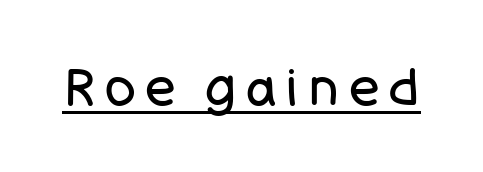
{"serif": "no", "italic": "no", "bold": "no", "weight": "regular", "width": "normal", "stroke_contrast": "low", "x_height": "large", "monospaced": "no", "underline": "yes", "letter_spacing": "wide", "letter_spacing_em": 0.2, "glyph_px": 51}
